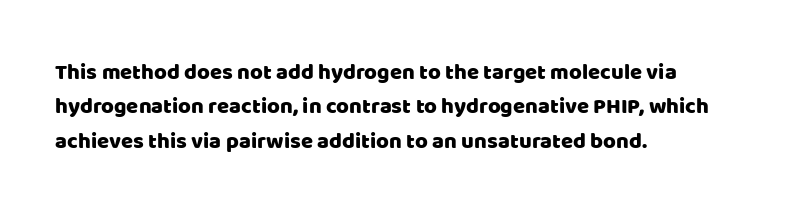
The image shows 22 px text type, upright; set left-aligned, normal line spacing (1.56x), normal letter spacing, not underlined.
